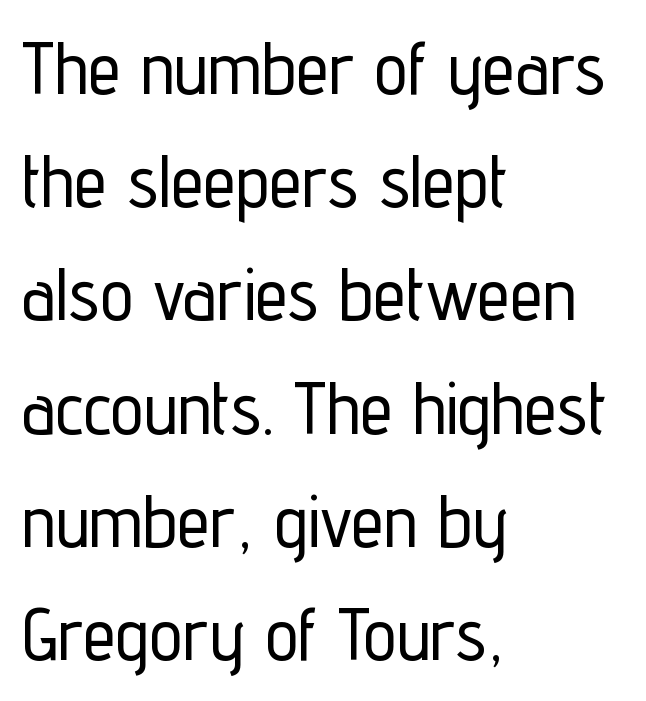
The image shows 74 px condensed sans-serif type, upright; set left-aligned, normal line spacing (1.53x), normal letter spacing, not underlined; low stroke contrast and a medium x-height.
